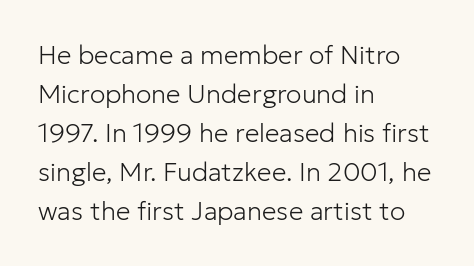
Each new line begins a customary step beneath the previous one. Students, note that the glyphs here touch the page at normal intervals. Letters rest on an invisible, unmarked baseline. Posture: upright roman.
